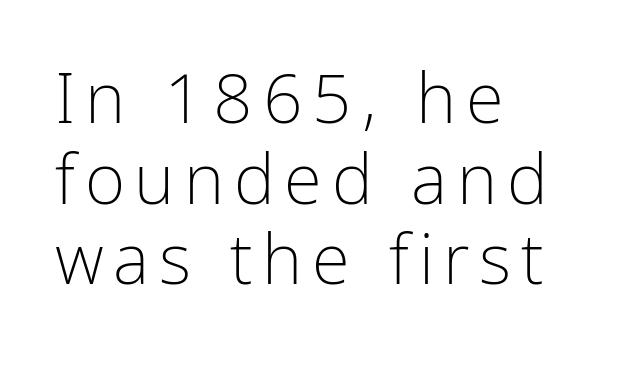
Q: Is the text bold? A: No.
Q: Is the text italic (slanted)? A: No, it is upright.
Q: Is the typeface a serif or a sans-serif typeface? A: Sans-serif.
Q: Is the text underlined? A: No.
Q: How is the paragraph aligned? A: Left-aligned.
Q: Width (condensed, normal, or wide)? A: Condensed.
Q: Stroke contrast? A: Low.
Q: x-height? A: Medium.
Q: Monospaced? A: No.
